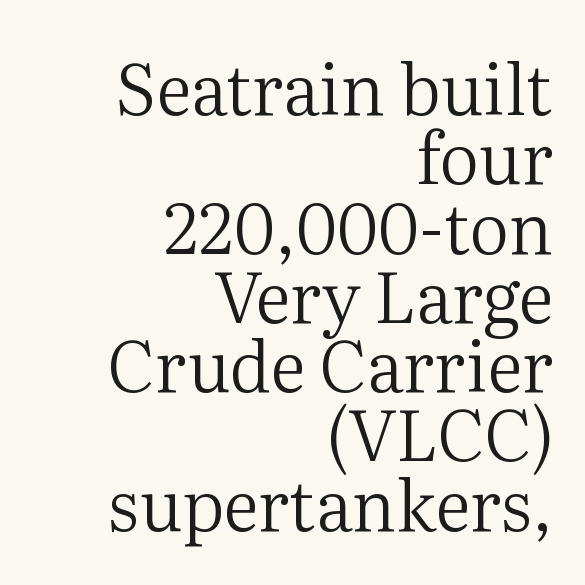
The image shows 70 px regular-weight serif type, upright; set right-aligned, tight line spacing (0.99x), normal letter spacing, not underlined; medium stroke contrast and a medium x-height.
